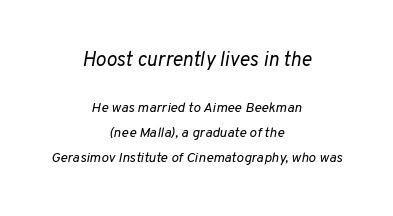
Q: Is the text bold? A: No.
Q: Is the text italic (slanted)? A: Yes, it leans right by about 10 degrees.
Q: Is the text underlined? A: No.
Q: How is the paragraph aligned? A: Centered.
Q: Is the spacing between letters normal or unusually wide? A: Normal.
Q: Which block of text is set in a larger size, the first (top) or the second (bottom)? A: The first (top) one.
